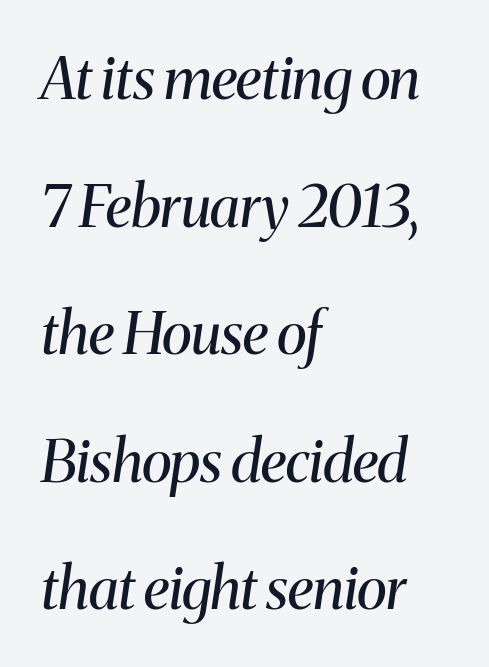
Slanted lettering throughout. Do the characters align in a grid? No, the font is proportional. How are the letters spaced? Ordinarily, with no added tracking. Line spacing here is loose.
